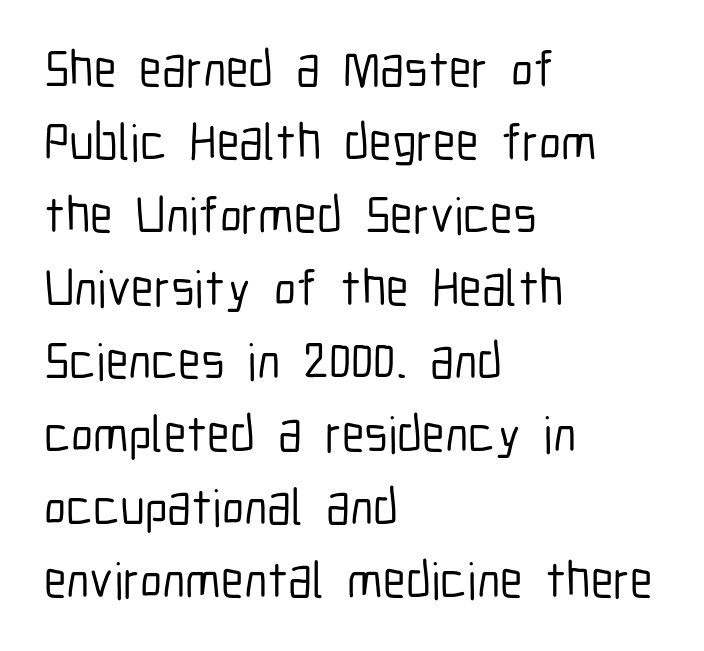
The image shows 51 px condensed sans-serif type, upright; set left-aligned, normal line spacing (1.43x), normal letter spacing, not underlined; low stroke contrast and a medium x-height.
